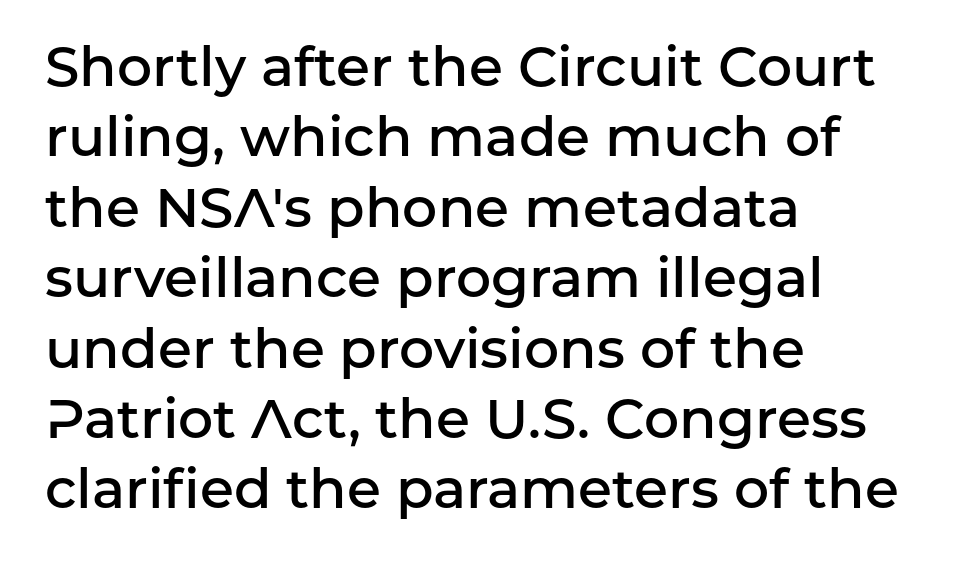
The image shows 55 px semibold sans-serif type, upright; set left-aligned, normal line spacing (1.28x), normal letter spacing, not underlined; low stroke contrast and a medium x-height.
